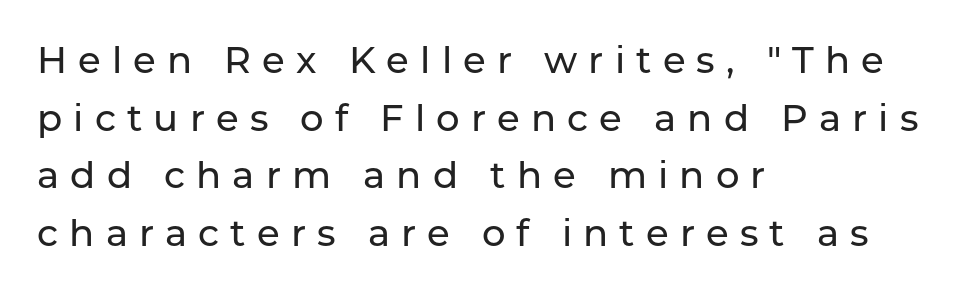
Q: Is the text italic (slanted)? A: No, it is upright.
Q: Is the typeface a serif or a sans-serif typeface? A: Sans-serif.
Q: Is the text underlined? A: No.
Q: How is the paragraph aligned? A: Left-aligned.
Q: Is the spacing between letters normal or unusually wide? A: Unusually wide.
Q: Is the spacing between lines tight, normal or loose? A: Normal.
Q: Width (condensed, normal, or wide)? A: Normal.
Q: Stroke contrast? A: Low.
Q: x-height? A: Medium.
Q: Monospaced? A: No.
